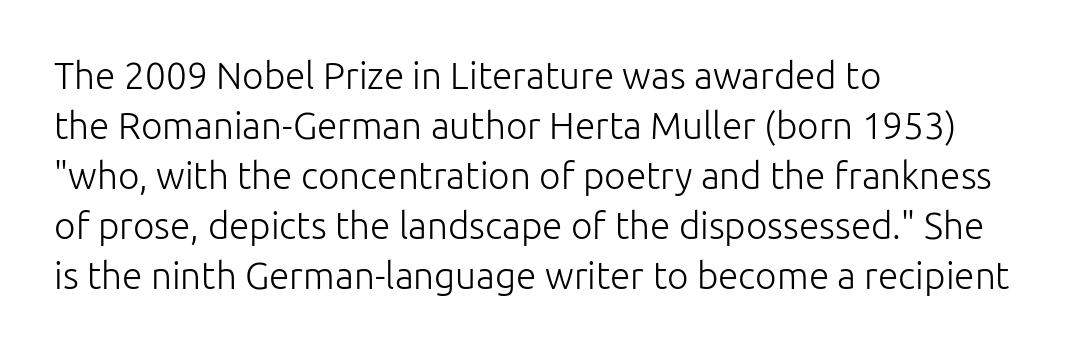
Q: Is the text bold? A: No.
Q: Is the text italic (slanted)? A: No, it is upright.
Q: Is the typeface a serif or a sans-serif typeface? A: Sans-serif.
Q: Is the text underlined? A: No.
Q: How is the paragraph aligned? A: Left-aligned.
Q: Is the spacing between letters normal or unusually wide? A: Normal.
Q: Is the spacing between lines tight, normal or loose? A: Normal.
Q: Width (condensed, normal, or wide)? A: Normal.
Q: Stroke contrast? A: Low.
Q: x-height? A: Medium.
Q: Monospaced? A: No.
